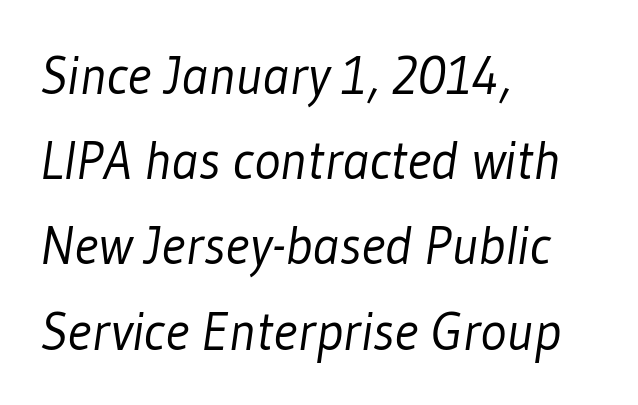
{"serif": "no", "bold": "no", "weight": "light", "width": "condensed", "stroke_contrast": "low", "x_height": "medium", "monospaced": "no", "underline": "no", "align": "left", "line_spacing": "normal", "line_spacing_ratio": 1.55, "letter_spacing": "normal", "letter_spacing_em": 0.0, "glyph_px": 55}
